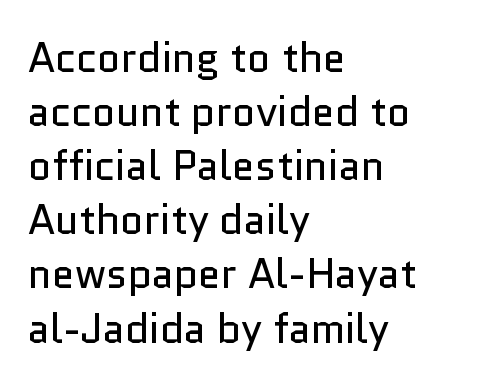
Q: Is the text bold? A: No.
Q: Is the text italic (slanted)? A: No, it is upright.
Q: Is the typeface a serif or a sans-serif typeface? A: Sans-serif.
Q: Is the text underlined? A: No.
Q: How is the paragraph aligned? A: Left-aligned.
Q: Is the spacing between letters normal or unusually wide? A: Normal.
Q: Is the spacing between lines tight, normal or loose? A: Normal.
Q: Width (condensed, normal, or wide)? A: Normal.
Q: Stroke contrast? A: Low.
Q: x-height? A: Medium.
Q: Monospaced? A: No.
